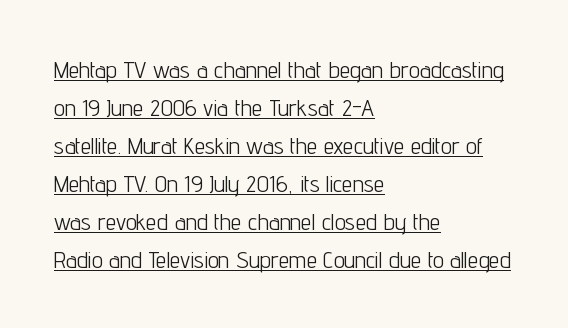
The image shows 24 px text type, upright; set left-aligned, normal line spacing (1.58x), normal letter spacing, underlined.
